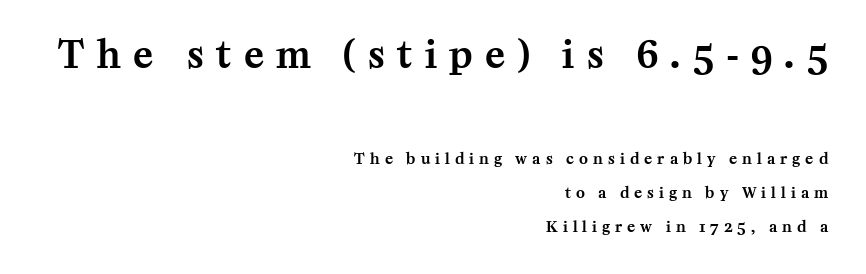
{"serif": "yes", "italic": "no", "width": "normal", "stroke_contrast": "medium", "x_height": "medium", "monospaced": "no", "underline": "no", "align": "right", "line_spacing": "loose", "line_spacing_ratio": 2.28, "letter_spacing": "wide", "letter_spacing_em": 0.34, "larger_block": "first", "size_ratio": 2.47, "glyph_px": 37}
